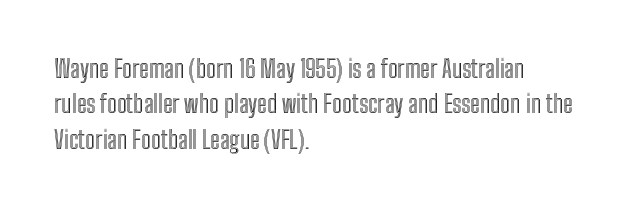
The image shows 24 px text type, upright; set left-aligned, normal line spacing (1.47x), normal letter spacing, not underlined.
